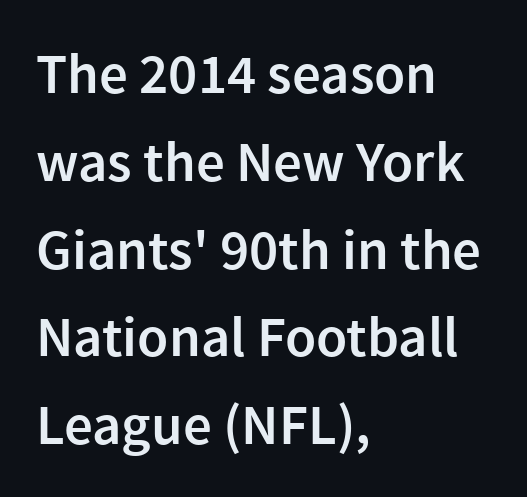
Unmarked baselines from the first word to the last. Grotesque or geometric, the face here clearly has no serifs. Weight check: semibold — heavier than regular, not quite bold. Does extra space separate the letters? No, they use regular spacing. Style check: upright.
